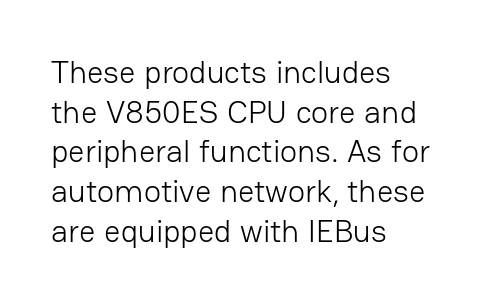
{"serif": "no", "italic": "no", "bold": "no", "weight": "light", "width": "normal", "stroke_contrast": "low", "x_height": "medium", "monospaced": "no", "underline": "no", "align": "left", "line_spacing_ratio": 1.24, "letter_spacing": "normal", "letter_spacing_em": 0.0, "glyph_px": 32}
